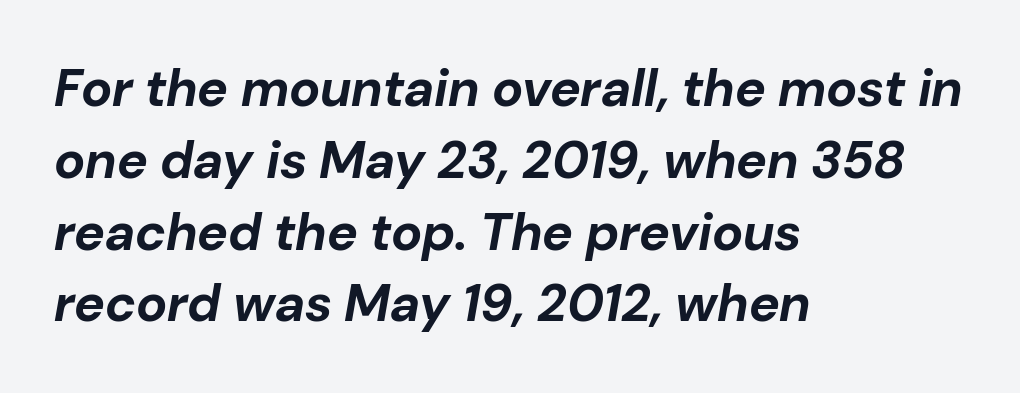
{"italic": "yes", "lean": "right", "slant_degrees": 10, "bold": "yes", "weight": "bold", "width": "normal", "stroke_contrast": "low", "x_height": "medium", "monospaced": "no", "underline": "no", "align": "left", "line_spacing": "normal", "line_spacing_ratio": 1.38, "letter_spacing": "normal", "letter_spacing_em": 0.0, "glyph_px": 52}
